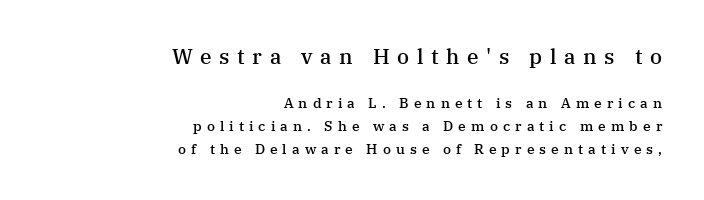
The image shows 21 px text type, upright; set right-aligned, normal line spacing (1.63x), unusually wide letter spacing (+0.36 em), not underlined; the first (top) block is 1.5x larger.
